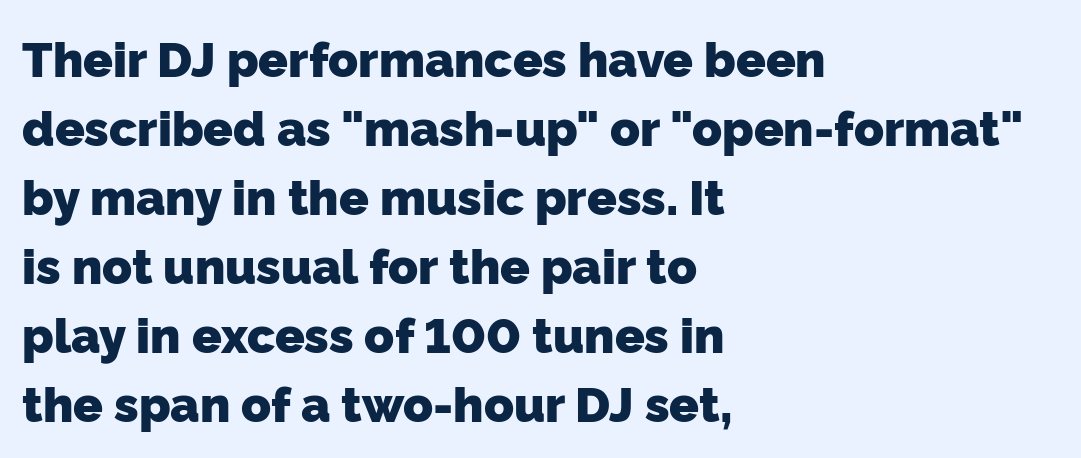
The image shows 49 px heavy sans-serif type; set left-aligned, normal line spacing (1.41x), normal letter spacing, not underlined; low stroke contrast and a medium x-height.
